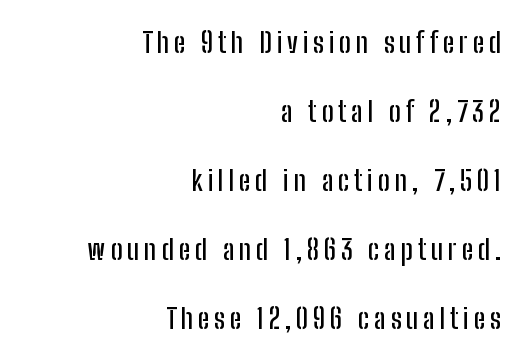
Is the block centered? No — it sits flush against the right margin. Do the characters align in a grid? No, the font is proportional. The rendering shows plain stroke endings on the letterforms — a sans-serif design. The string is rendered with underlining switched off. Baseline-to-baseline distance is far greater than the letter height.
